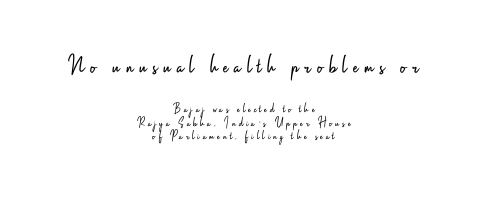
Q: Is the text bold? A: No.
Q: Is the text italic (slanted)? A: Yes.
Q: Is the text underlined? A: No.
Q: How is the paragraph aligned? A: Centered.
Q: Is the spacing between letters normal or unusually wide? A: Unusually wide.
Q: Is the spacing between lines tight, normal or loose? A: Tight.
Q: Which block of text is set in a larger size, the first (top) or the second (bottom)? A: The first (top) one.
